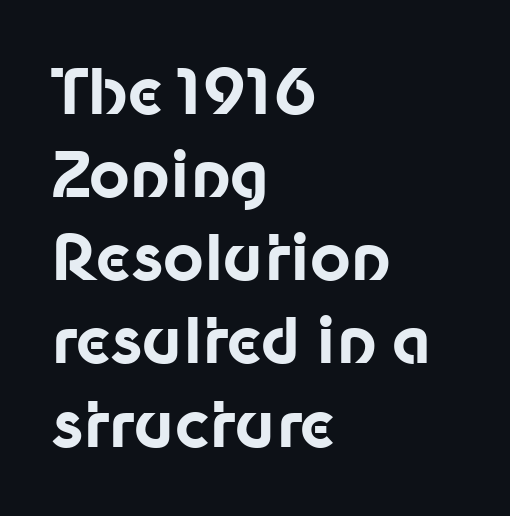
Honestly, the row spacing looks completely unremarkable. Alignment: flush left. Italic? Not at all — the glyphs are vertical. Serif or sans? Sans — the stroke terminals are bare. Decoration check: the copy has no underline.
